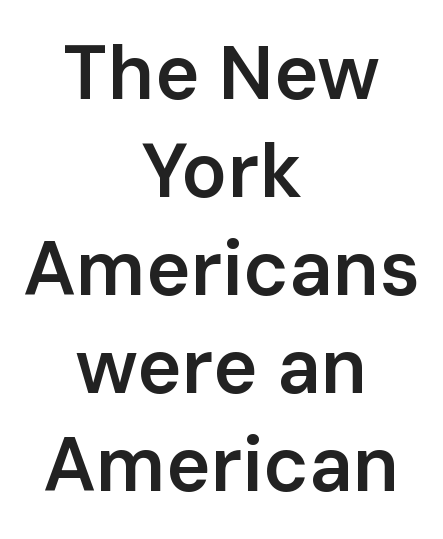
Spacing verdict: proportional, widths tailored to each character. No extra tracking has been applied to these lines. A bit beefed up — I'd call it semibold rather than bold. The passage shown is not underscored anywhere. Horizontally, the lines are justified to the midpoint only. Leading matches the norm, producing a regular column.
